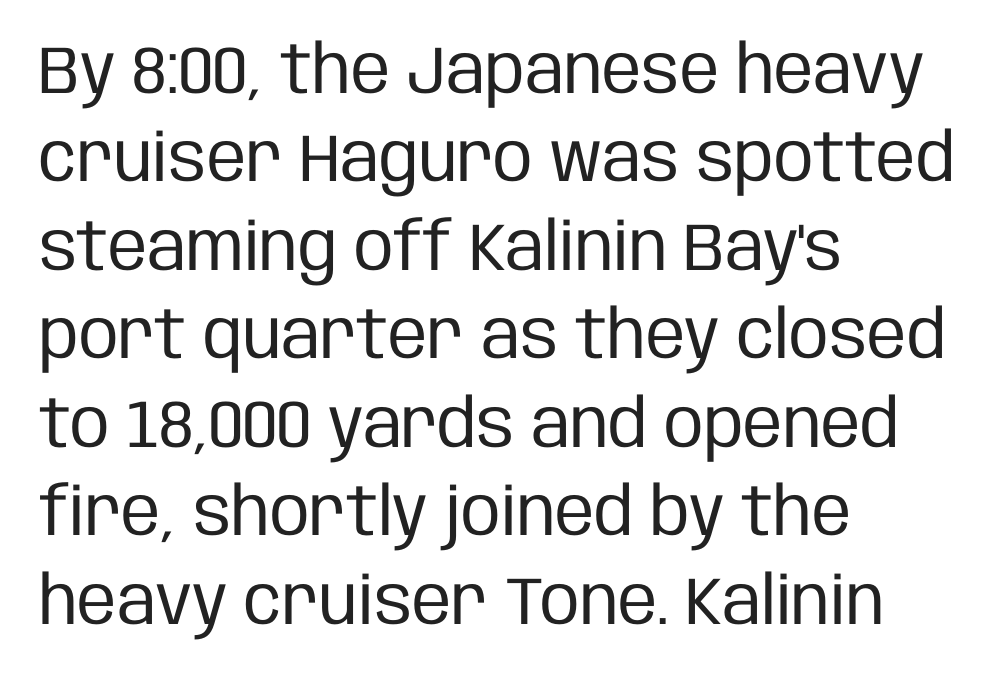
Proportional: the letters do not fall into vertical columns. The rendering keeps characters at their native spacing. Reading down the block, your eye returns to a fixed left position each line. Compared with typical paragraphs, the rows here are spaced about the same. The letters stand upright; this is a roman face.
